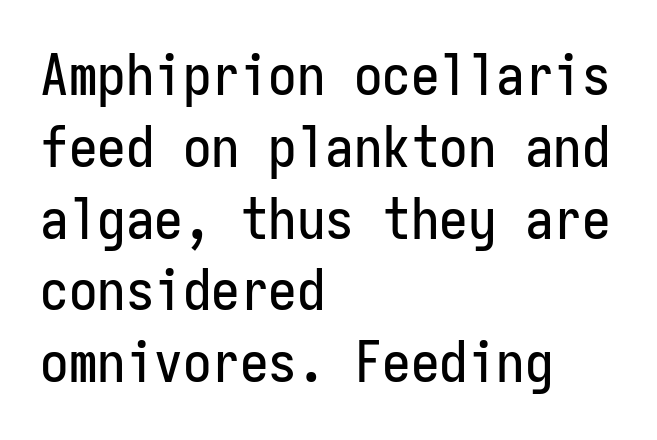
{"serif": "no", "italic": "no", "width": "condensed", "stroke_contrast": "low", "x_height": "medium", "monospaced": "yes", "underline": "no", "align": "left", "line_spacing": "normal", "line_spacing_ratio": 1.26, "letter_spacing": "normal", "letter_spacing_em": 0.0, "glyph_px": 57}
